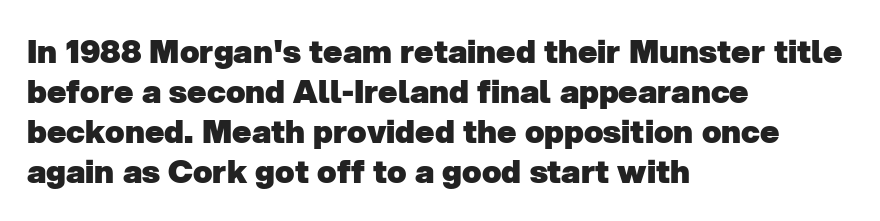
Q: Is the text bold? A: Yes.
Q: Is the typeface a serif or a sans-serif typeface? A: Sans-serif.
Q: Is the text underlined? A: No.
Q: How is the paragraph aligned? A: Left-aligned.
Q: Is the spacing between letters normal or unusually wide? A: Normal.
Q: Is the spacing between lines tight, normal or loose? A: Normal.
Q: Width (condensed, normal, or wide)? A: Normal.
Q: Stroke contrast? A: Low.
Q: x-height? A: Medium.
Q: Monospaced? A: No.
